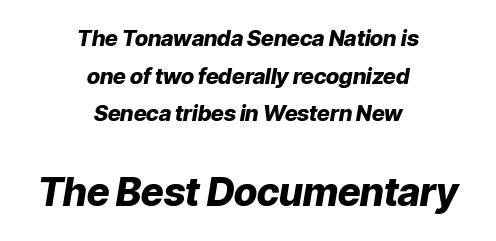
The image shows 39 px heavy type, italic (leaning right); set centered, line spacing 1.71x, normal letter spacing, not underlined; the second (bottom) block is 1.77x larger; low stroke contrast and a medium x-height.
